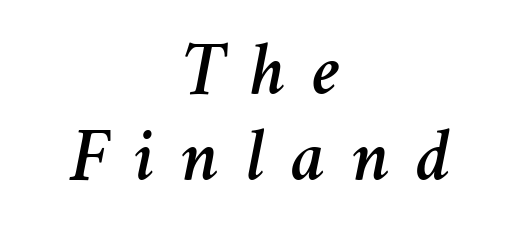
Q: Is the text italic (slanted)? A: Yes, it leans right by about 11 degrees.
Q: Is the text underlined? A: No.
Q: How is the paragraph aligned? A: Centered.
Q: Is the spacing between letters normal or unusually wide? A: Unusually wide.
Q: Is the spacing between lines tight, normal or loose? A: Tight.
Q: Width (condensed, normal, or wide)? A: Normal.
Q: Stroke contrast? A: Medium.
Q: x-height? A: Medium.
Q: Monospaced? A: No.
